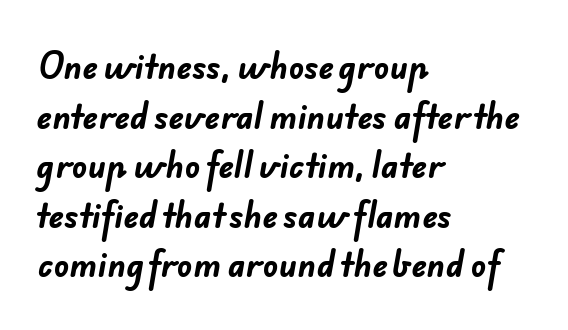
A full-strength bold gives these letters their thick strokes. Unlike a traditional serif, this face leaves its strokes unadorned. Which margin do the lines hug? The left one — the right edge is uneven. What's the leading like? Ordinary, nothing unusual.
